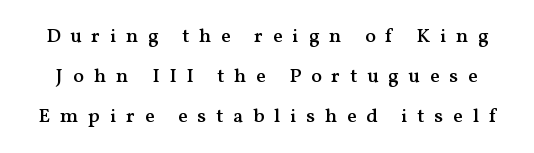
The image shows 20 px text type, upright; set loose line spacing (1.99x), unusually wide letter spacing (+0.49 em), not underlined.
